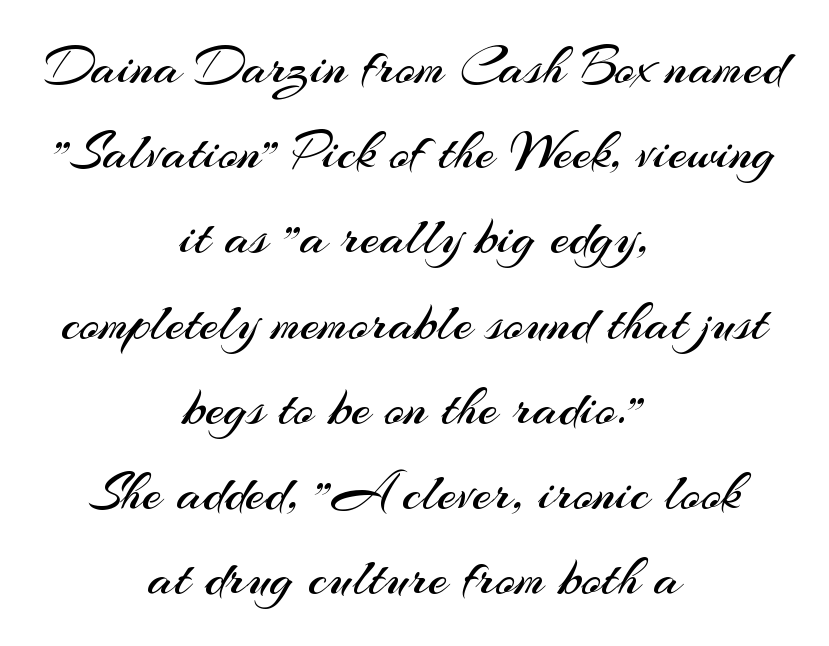
Short and long lines alike share a common midpoint. The vertical gap from one line to the next is medium. Look at the tracking — it's just the regular setting, nothing added. The specimen omits any rule beneath the text block's lines.
